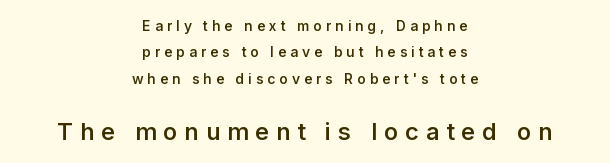
Q: Is the text bold? A: Semi-bold.
Q: Is the text italic (slanted)? A: No, it is upright.
Q: Is the text underlined? A: No.
Q: How is the paragraph aligned? A: Centered.
Q: Is the spacing between letters normal or unusually wide? A: Unusually wide.
Q: Which block of text is set in a larger size, the first (top) or the second (bottom)? A: The second (bottom) one.
